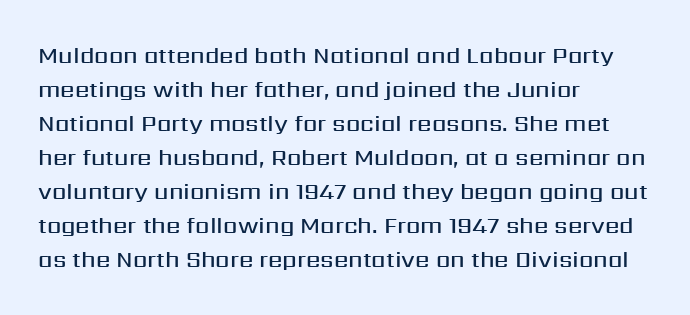
{"italic": "no", "bold": "semi", "underline": "no", "align": "left", "line_spacing": "normal", "line_spacing_ratio": 1.48, "letter_spacing": "normal", "letter_spacing_em": 0.0, "glyph_px": 23}
